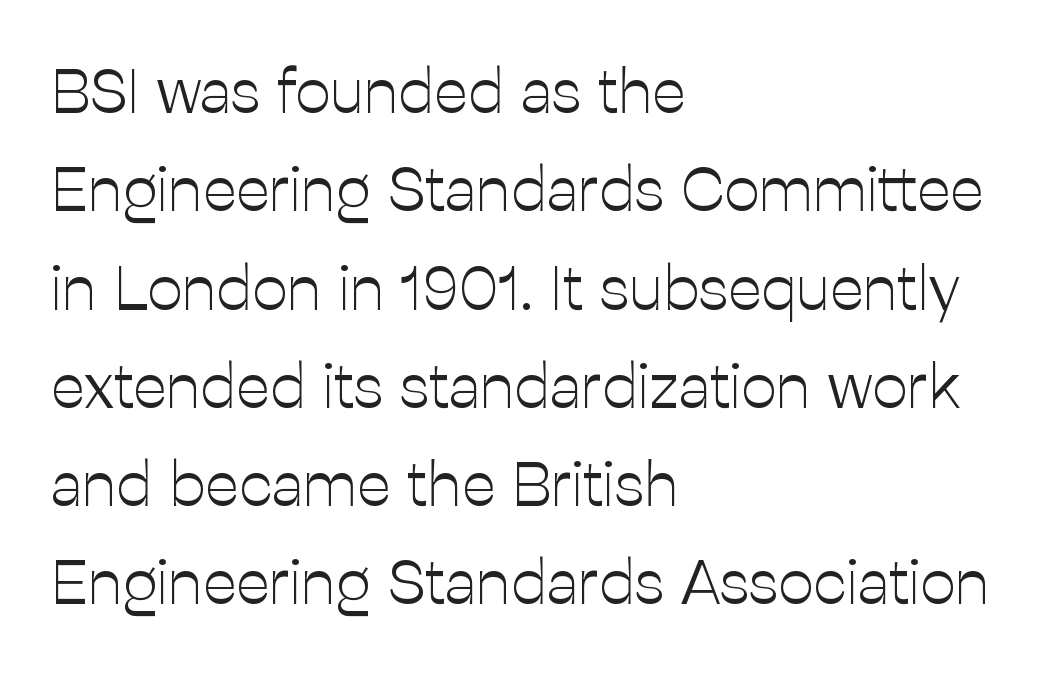
The specimen reads as upright at a glance. To sum up the face: it is a sans, with no serifs. The setting favours the left margin, as ordinary paragraphs usually do. In terms of letterspacing, this is plain default setting.
